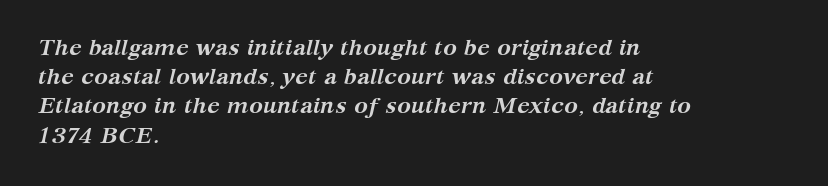
{"italic": "yes", "lean": "right", "slant_degrees": 12, "bold": "yes", "underline": "no", "align": "left", "line_spacing": "normal", "line_spacing_ratio": 1.27, "letter_spacing": "normal", "letter_spacing_em": 0.0, "glyph_px": 23}
